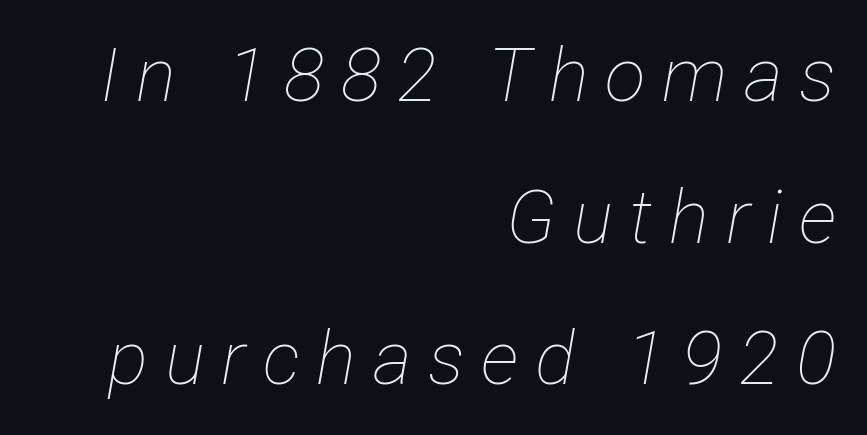
{"italic": "yes", "lean": "right", "slant_degrees": 12, "bold": "no", "weight": "thin", "width": "condensed", "stroke_contrast": "low", "x_height": "medium", "monospaced": "no", "underline": "no", "align": "right", "line_spacing_ratio": 1.89, "letter_spacing": "wide", "letter_spacing_em": 0.22, "glyph_px": 75}
